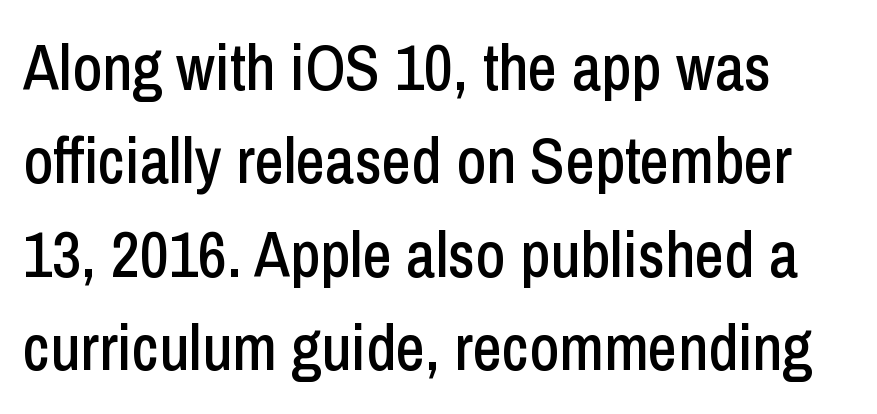
{"serif": "no", "italic": "no", "width": "condensed", "stroke_contrast": "low", "x_height": "medium", "monospaced": "no", "underline": "no", "line_spacing": "normal", "line_spacing_ratio": 1.46, "letter_spacing": "normal", "letter_spacing_em": 0.0, "glyph_px": 64}
